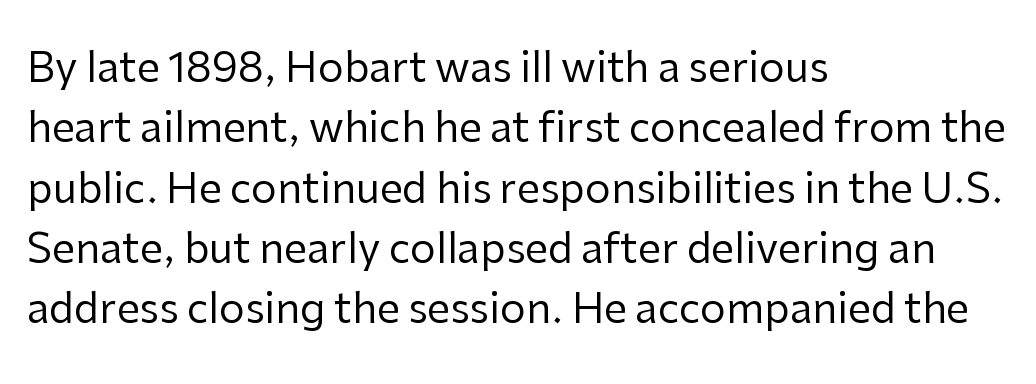
The image shows 41 px regular-weight sans-serif type, upright; set left-aligned, normal line spacing (1.47x), normal letter spacing, not underlined; low stroke contrast and a medium x-height.
